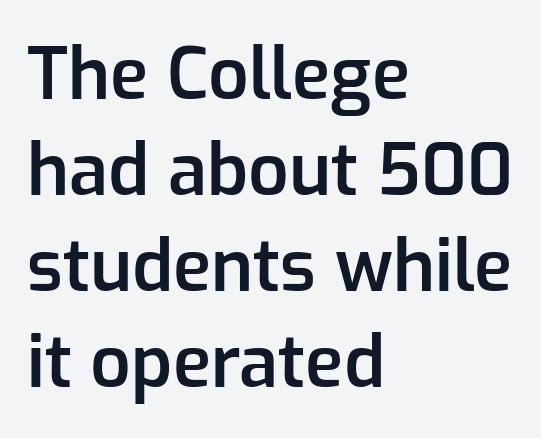
The image shows 71 px semibold sans-serif type, upright; set left-aligned, normal line spacing (1.35x), normal letter spacing, not underlined; low stroke contrast and a medium x-height.
